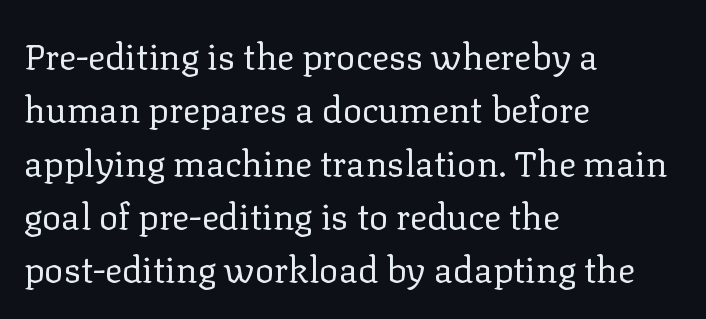
Is this a heavy cut? Hardly; it is regular or lighter. A typesetter would call this leading conventional body-copy spacing. A typesetter would call this zero additional tracking. Font category for this specimen: serif.
